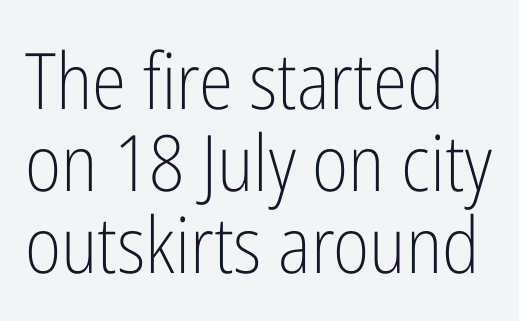
Q: Is the text bold? A: No.
Q: Is the text italic (slanted)? A: No, it is upright.
Q: Is the typeface a serif or a sans-serif typeface? A: Sans-serif.
Q: Is the text underlined? A: No.
Q: How is the paragraph aligned? A: Left-aligned.
Q: Is the spacing between letters normal or unusually wide? A: Normal.
Q: Is the spacing between lines tight, normal or loose? A: Tight.
Q: Width (condensed, normal, or wide)? A: Condensed.
Q: Stroke contrast? A: Low.
Q: x-height? A: Medium.
Q: Monospaced? A: No.
